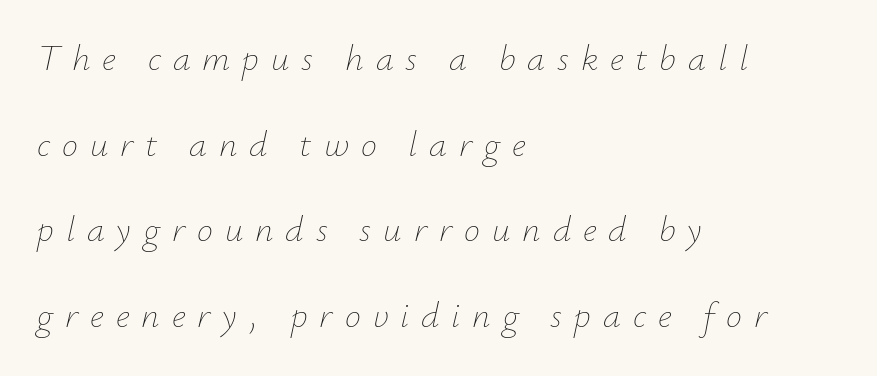
The image shows 36 px thin type, italic (leaning right); set left-aligned, loose line spacing (2.38x), unusually wide letter spacing (+0.33 em), not underlined; low stroke contrast and a small x-height.
